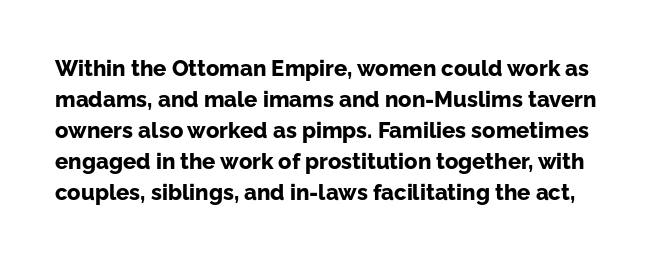
The image shows 22 px bold type, upright; set normal line spacing (1.41x), normal letter spacing, not underlined.
